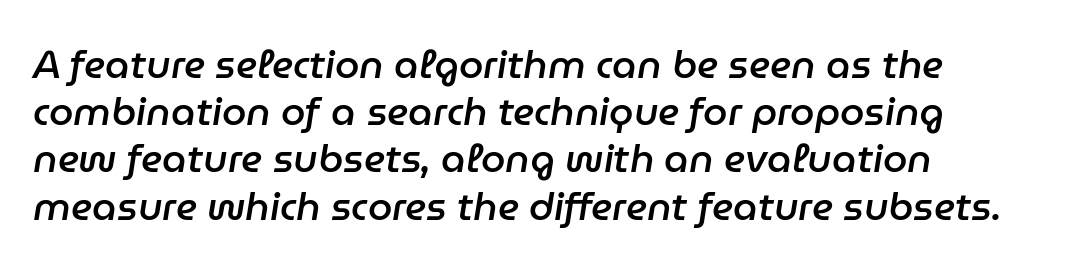
{"italic": "yes", "lean": "right", "slant_degrees": 9, "bold": "semi", "weight": "semibold", "width": "normal", "stroke_contrast": "low", "x_height": "medium", "monospaced": "no", "underline": "no", "align": "left", "line_spacing_ratio": 1.21, "letter_spacing": "normal", "letter_spacing_em": 0.0, "glyph_px": 39}
